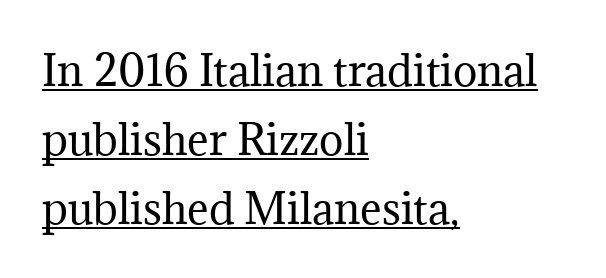
A quiet, ordinary-to-light weight characterises the typeface. I'd call this a serif setting — the letters wear small feet. Unlike italic type, these characters show no tilt at all. Quick note: interline space is typical. The letters advance in unequal steps, a hallmark of proportional type.
